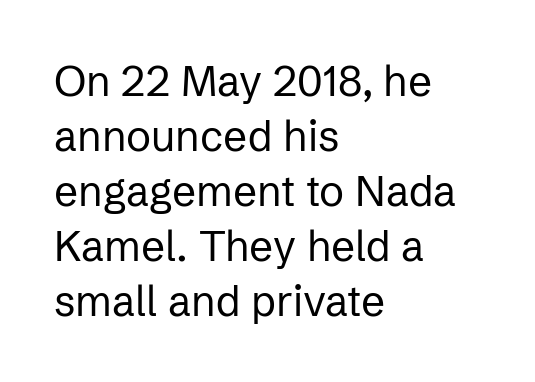
{"serif": "no", "italic": "no", "bold": "no", "weight": "regular", "width": "normal", "stroke_contrast": "low", "x_height": "medium", "monospaced": "no", "underline": "no", "align": "left", "line_spacing": "normal", "line_spacing_ratio": 1.31, "letter_spacing": "normal", "letter_spacing_em": 0.0, "glyph_px": 42}
